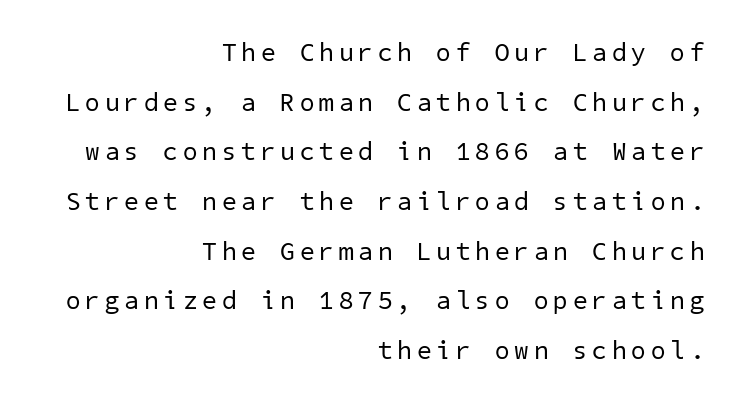
These lines are set flush right with a ragged left edge. Horizontal bands of white between lines are thick stripes. In terms of letterspacing, this is a distinctly airy, spread setting. The foot of each line stays bare and open. The font sits on the lighter half of the weight spectrum, regular included.
